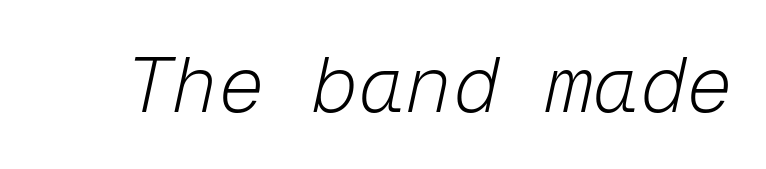
Q: Is the text bold? A: No.
Q: Is the text italic (slanted)? A: Yes, it leans right by about 12 degrees.
Q: Is the text underlined? A: No.
Q: Is the spacing between letters normal or unusually wide? A: Normal.
Q: Width (condensed, normal, or wide)? A: Normal.
Q: Stroke contrast? A: Low.
Q: x-height? A: Medium.
Q: Monospaced? A: Yes.
